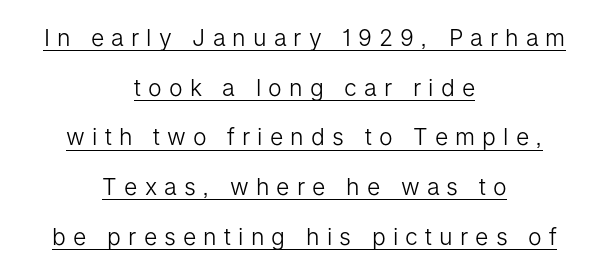
Q: Is the text bold? A: No.
Q: Is the text italic (slanted)? A: No, it is upright.
Q: Is the text underlined? A: Yes.
Q: How is the paragraph aligned? A: Centered.
Q: Is the spacing between letters normal or unusually wide? A: Unusually wide.
Q: Is the spacing between lines tight, normal or loose? A: Loose.
